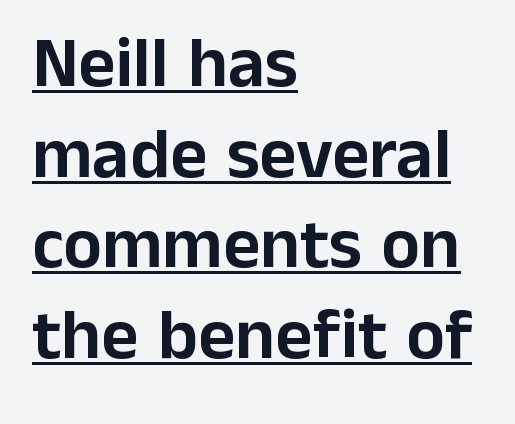
These lines were composed using upright roman letters. Is this a sans? Yes — the strokes have no serifs. This rendering features underlined lettering. Baseline-to-baseline distance is the conventional proportion of letter height. One-word summary of the alignment: left. Standard letterfit; no display-style spreading of the glyphs.
